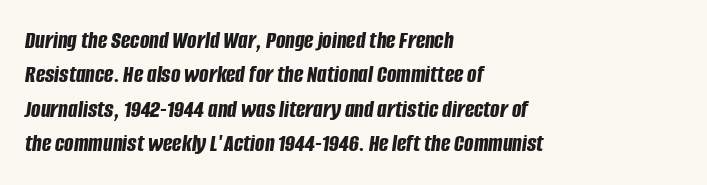
The image shows 25 px bold type, italic (leaning right); set left-aligned, normal line spacing (1.38x), normal letter spacing, not underlined.
